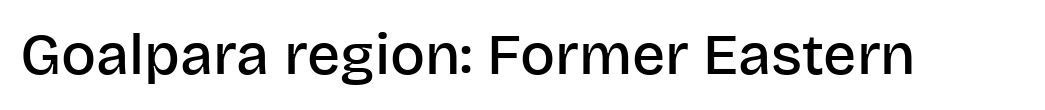
Q: Is the text bold? A: Semi-bold.
Q: Is the text italic (slanted)? A: No, it is upright.
Q: Is the typeface a serif or a sans-serif typeface? A: Sans-serif.
Q: Is the text underlined? A: No.
Q: Is the spacing between letters normal or unusually wide? A: Normal.
Q: Width (condensed, normal, or wide)? A: Normal.
Q: Stroke contrast? A: Low.
Q: x-height? A: Large.
Q: Monospaced? A: No.
